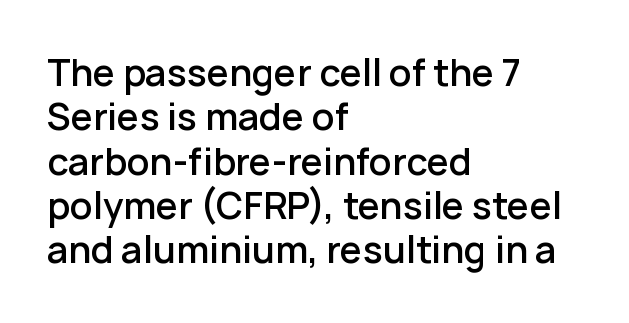
{"serif": "no", "italic": "no", "bold": "semi", "weight": "semibold", "width": "normal", "stroke_contrast": "low", "x_height": "medium", "monospaced": "no", "underline": "no", "align": "left", "line_spacing_ratio": 1.23, "letter_spacing": "normal", "letter_spacing_em": 0.0, "glyph_px": 36}
